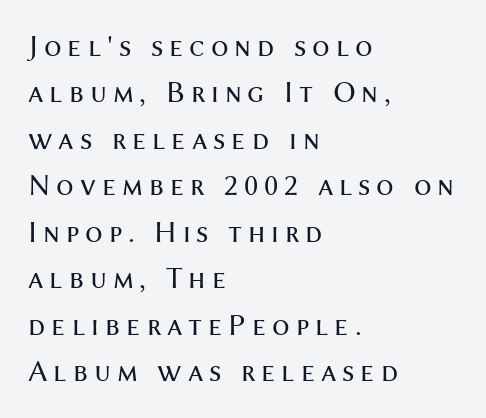
{"serif": "no", "italic": "no", "bold": "no", "weight": "regular", "width": "normal", "stroke_contrast": "medium", "x_height": "medium", "monospaced": "no", "underline": "no", "align": "left", "line_spacing": "normal", "line_spacing_ratio": 1.5, "glyph_px": 31}
